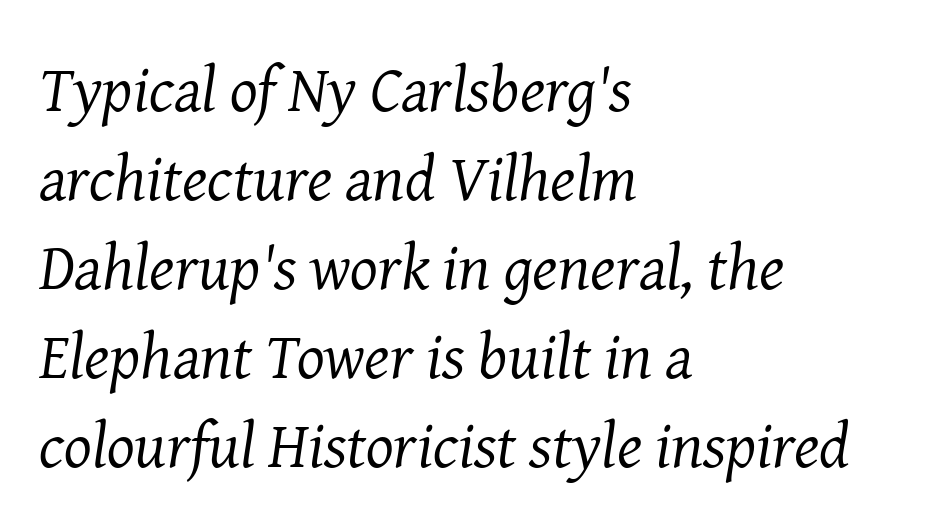
The space between consecutive lines is moderate. The text was rendered using a seriffed face with decorative stroke endings. The area under the type is left untouched. Here the designer chose a conventional face with non-uniform glyph widths.
